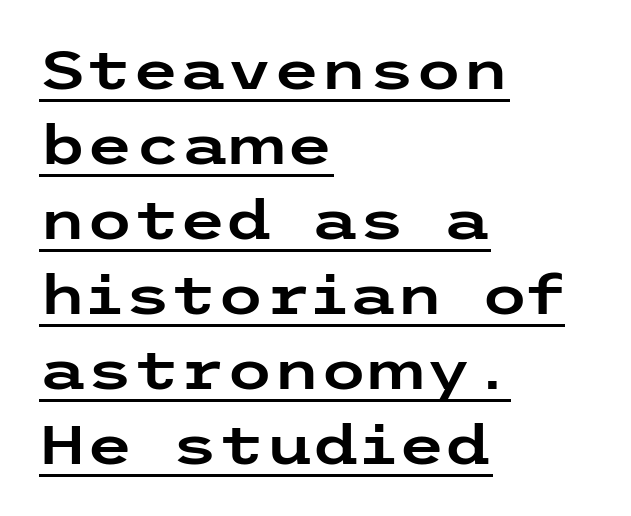
{"serif": "no", "italic": "no", "width": "wide", "stroke_contrast": "low", "x_height": "medium", "underline": "yes", "align": "left", "line_spacing": "normal", "line_spacing_ratio": 1.39, "letter_spacing": "normal", "letter_spacing_em": 0.0, "glyph_px": 54}
